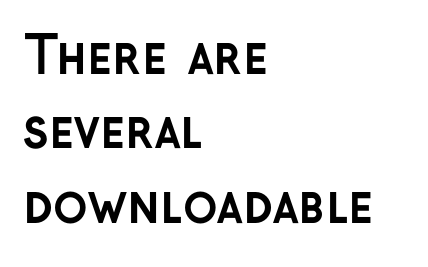
{"serif": "no", "italic": "no", "bold": "yes", "weight": "semibold", "width": "normal", "stroke_contrast": "low", "x_height": "medium", "monospaced": "no", "underline": "no", "align": "left", "line_spacing": "normal", "line_spacing_ratio": 1.46, "letter_spacing": "normal", "letter_spacing_em": 0.0, "glyph_px": 51}
